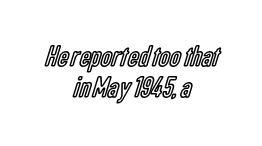
The image shows 30 px condensed type; set centered, tight line spacing (1.05x), normal letter spacing, not underlined; a medium x-height.
